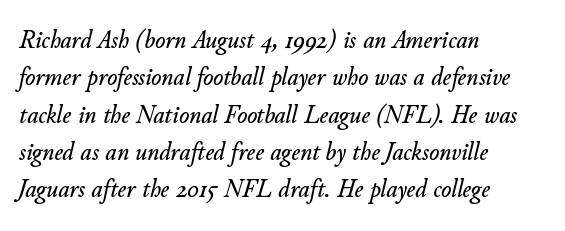
The image shows 27 px text type, italic (leaning right); set left-aligned, normal line spacing (1.38x), normal letter spacing, not underlined.
